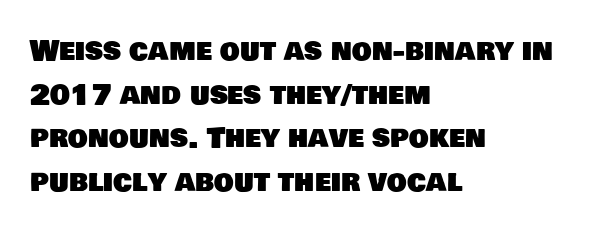
Q: Is the typeface a serif or a sans-serif typeface? A: Sans-serif.
Q: Is the text underlined? A: No.
Q: How is the paragraph aligned? A: Left-aligned.
Q: Is the spacing between letters normal or unusually wide? A: Normal.
Q: Is the spacing between lines tight, normal or loose? A: Normal.
Q: Width (condensed, normal, or wide)? A: Normal.
Q: Stroke contrast? A: Low.
Q: x-height? A: Large.
Q: Monospaced? A: No.
